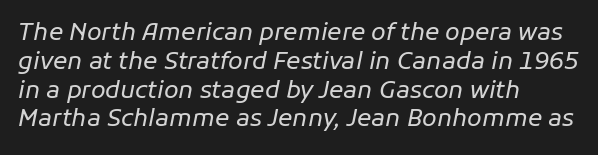
The image shows 24 px text type, italic (leaning right); set left-aligned, line spacing 1.2x, normal letter spacing, not underlined.
